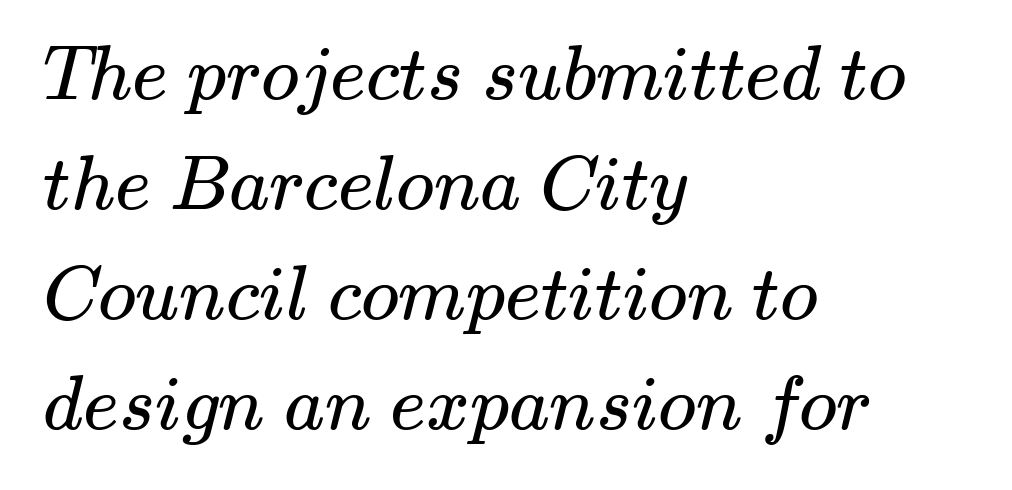
{"serif": "yes", "bold": "no", "weight": "regular", "width": "wide", "stroke_contrast": "medium", "x_height": "small", "monospaced": "no", "underline": "no", "align": "left", "line_spacing": "normal", "line_spacing_ratio": 1.43, "letter_spacing": "normal", "letter_spacing_em": 0.0, "glyph_px": 77}
